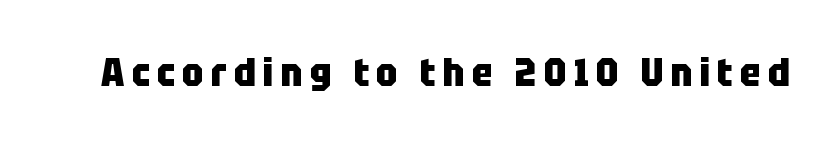
Does the lettering tilt? It doesn't — this is upright. Serifs: no, the terminals of the letterforms are clean. Character widths vary here, with narrow letters taking less room than wide ones. Underline: absent.
